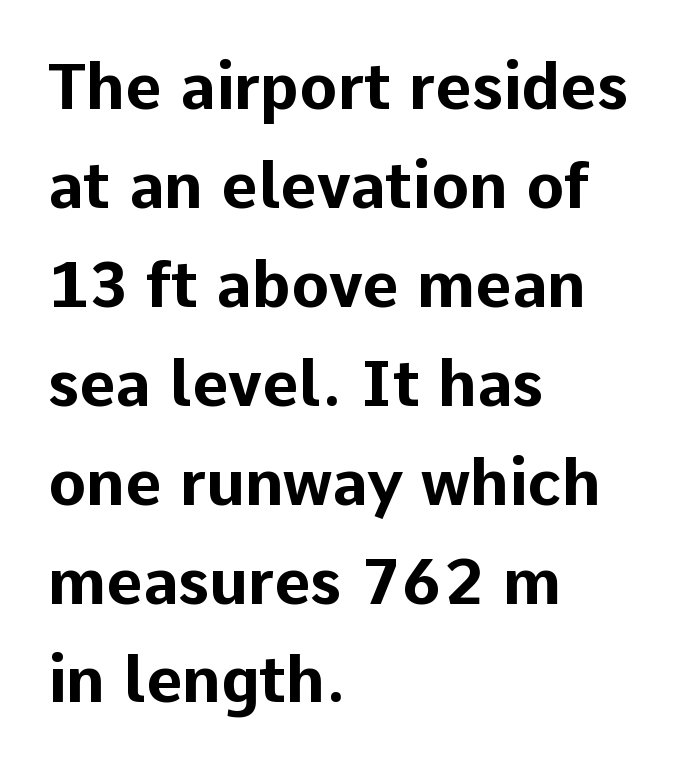
Q: Is the text bold? A: Yes.
Q: Is the text italic (slanted)? A: No, it is upright.
Q: Is the typeface a serif or a sans-serif typeface? A: Sans-serif.
Q: Is the text underlined? A: No.
Q: How is the paragraph aligned? A: Left-aligned.
Q: Is the spacing between letters normal or unusually wide? A: Normal.
Q: Is the spacing between lines tight, normal or loose? A: Normal.
Q: Width (condensed, normal, or wide)? A: Normal.
Q: Stroke contrast? A: Low.
Q: x-height? A: Medium.
Q: Monospaced? A: No.
